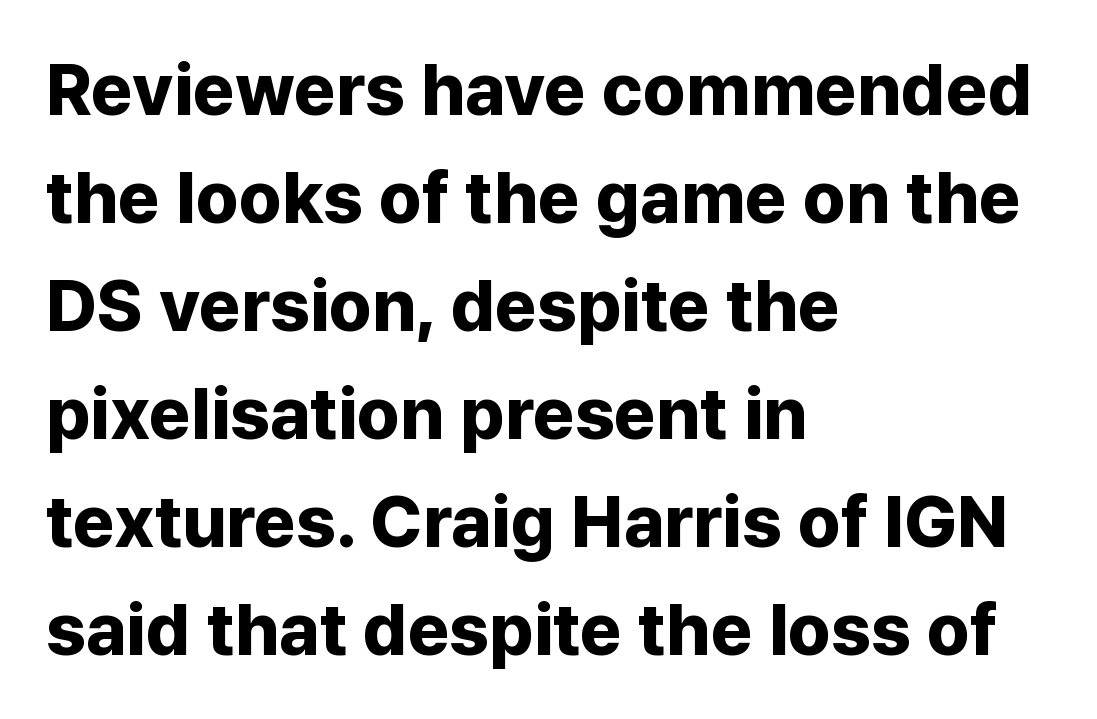
{"serif": "no", "italic": "no", "bold": "yes", "weight": "bold", "width": "normal", "stroke_contrast": "low", "x_height": "medium", "monospaced": "no", "underline": "no", "align": "left", "line_spacing": "normal", "line_spacing_ratio": 1.5, "letter_spacing": "normal", "letter_spacing_em": 0.0, "glyph_px": 72}
